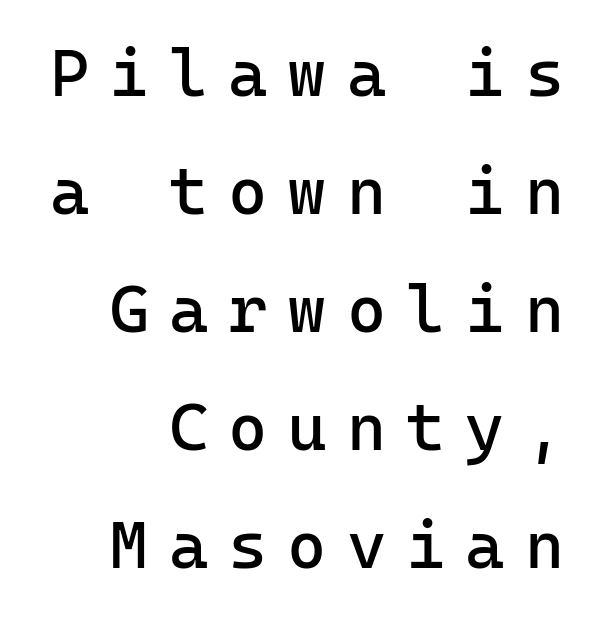
Q: Is the text bold? A: No.
Q: Is the text italic (slanted)? A: No, it is upright.
Q: Is the typeface a serif or a sans-serif typeface? A: Sans-serif.
Q: Is the text underlined? A: No.
Q: How is the paragraph aligned? A: Right-aligned.
Q: Is the spacing between letters normal or unusually wide? A: Unusually wide.
Q: Width (condensed, normal, or wide)? A: Normal.
Q: Stroke contrast? A: Low.
Q: x-height? A: Medium.
Q: Monospaced? A: Yes.
